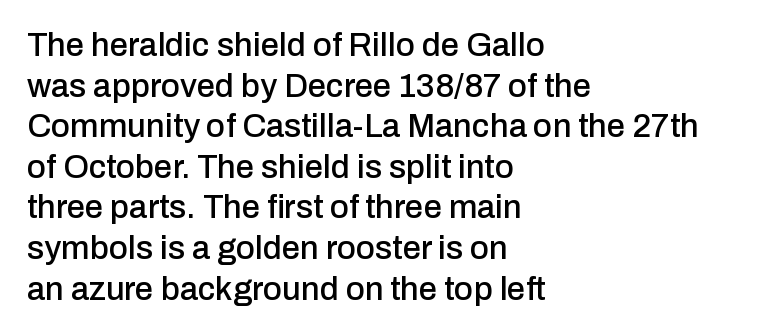
The image shows 33 px sans-serif type, upright; set left-aligned, line spacing 1.23x, normal letter spacing, not underlined; low stroke contrast and a medium x-height.
